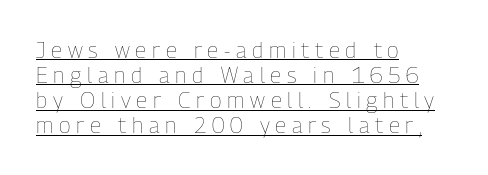
The image shows 22 px text type, upright; set left-aligned, tight line spacing (1.14x), unusually wide letter spacing (+0.26 em), underlined.
